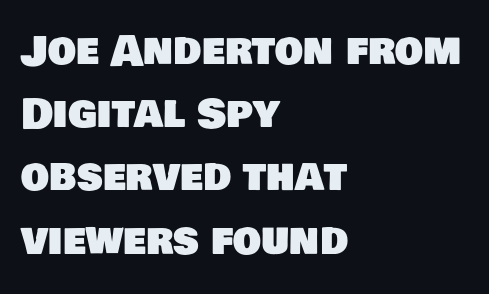
{"serif": "no", "width": "normal", "stroke_contrast": "low", "x_height": "large", "monospaced": "no", "underline": "no", "align": "left", "line_spacing": "normal", "line_spacing_ratio": 1.58, "letter_spacing": "normal", "letter_spacing_em": 0.0, "glyph_px": 40}
